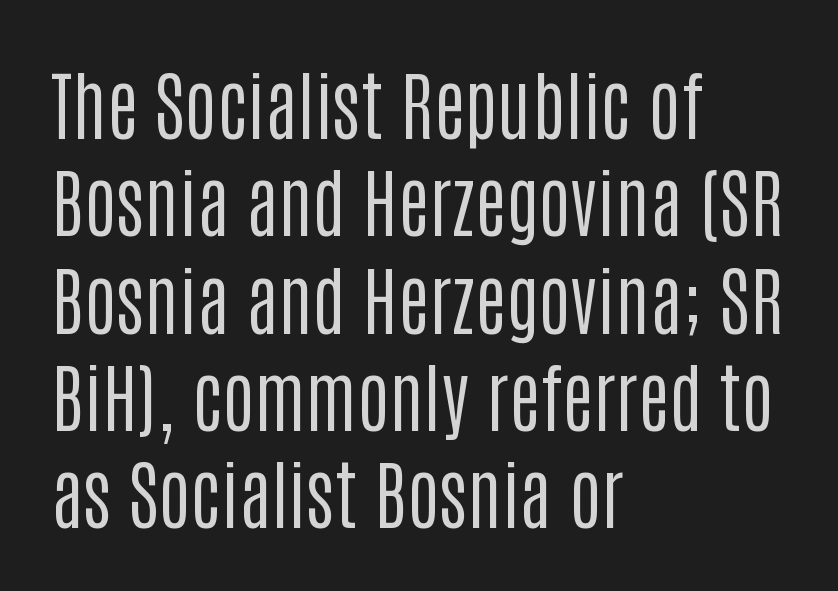
The image shows 76 px regular-weight, condensed sans-serif type, upright; set left-aligned, normal line spacing (1.28x), normal letter spacing, not underlined; low stroke contrast and a large x-height.
